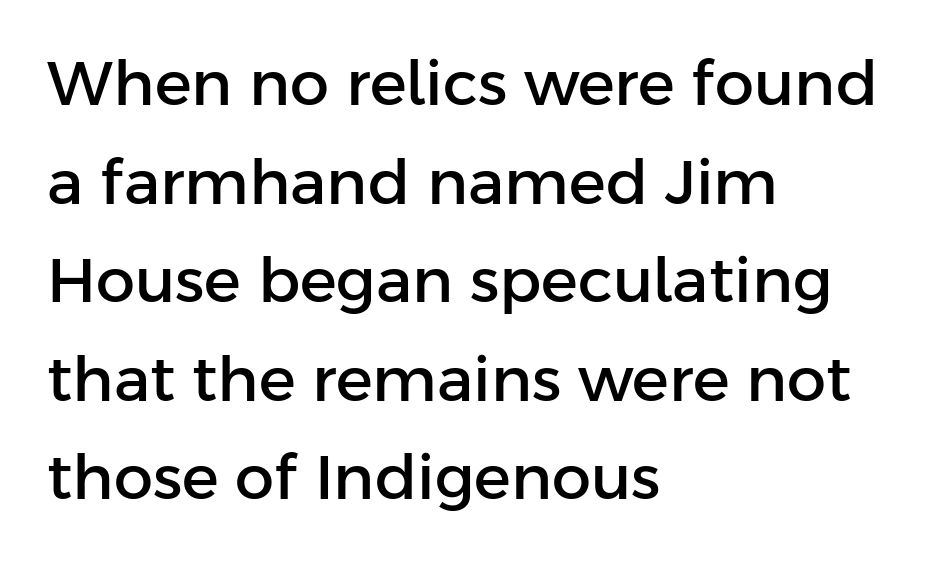
Only glyphs here, with clear space below each row. Spacing between characters is what you'd get straight out of the box. Classification — sans serif. Do the characters align in a grid? No, the font is proportional. Regular leading.
